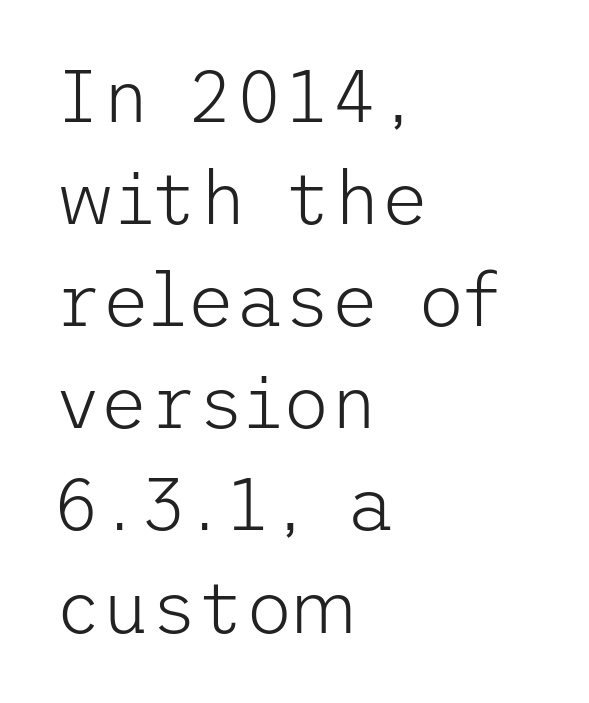
Whoever set this chose a conventional vertical rhythm. Quick note: not italic, upright. A light-to-regular cut is what we see here. Does extra space separate the letters? No, they use regular spacing.
